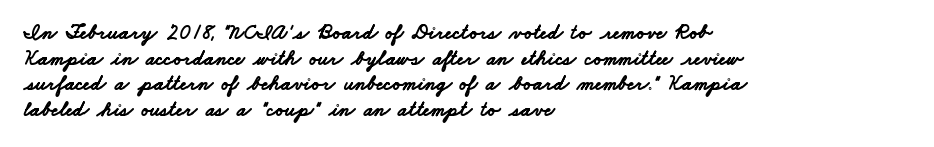
Does extra space separate the letters? No, they use regular spacing. The rendering anchors every line to the left-hand side. The baseline area is clear. Heavy-handed strokes throughout: this text is bold.
